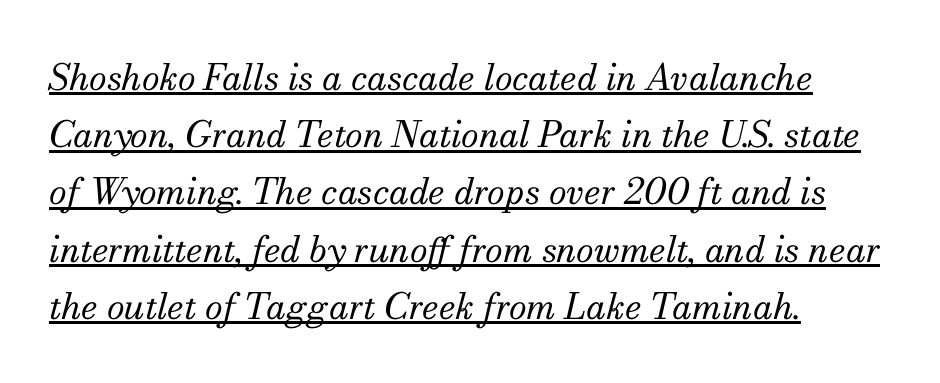
Q: Is the text bold? A: No.
Q: Is the text italic (slanted)? A: Yes, it leans right by about 13 degrees.
Q: Is the typeface a serif or a sans-serif typeface? A: Serif.
Q: Is the text underlined? A: Yes.
Q: How is the paragraph aligned? A: Left-aligned.
Q: Is the spacing between letters normal or unusually wide? A: Normal.
Q: Is the spacing between lines tight, normal or loose? A: Normal.
Q: Width (condensed, normal, or wide)? A: Normal.
Q: Stroke contrast? A: Medium.
Q: x-height? A: Small.
Q: Monospaced? A: No.
